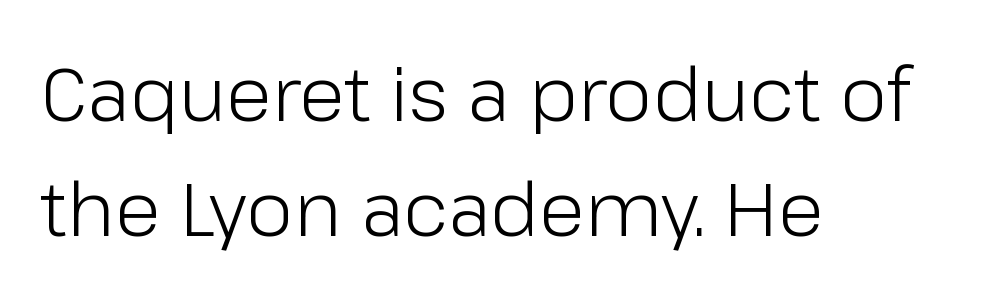
{"serif": "no", "italic": "no", "bold": "no", "weight": "light", "width": "normal", "stroke_contrast": "low", "x_height": "medium", "monospaced": "no", "underline": "no", "align": "left", "line_spacing": "normal", "line_spacing_ratio": 1.54, "letter_spacing": "normal", "letter_spacing_em": 0.0, "glyph_px": 75}
